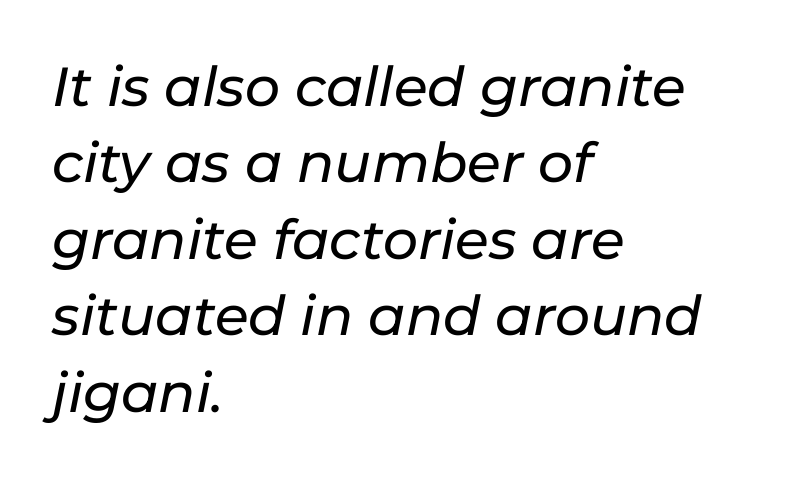
Q: Is the text italic (slanted)? A: Yes, it leans right by about 11 degrees.
Q: Is the text underlined? A: No.
Q: How is the paragraph aligned? A: Left-aligned.
Q: Is the spacing between letters normal or unusually wide? A: Normal.
Q: Is the spacing between lines tight, normal or loose? A: Normal.
Q: Width (condensed, normal, or wide)? A: Normal.
Q: Stroke contrast? A: Low.
Q: x-height? A: Medium.
Q: Monospaced? A: No.
